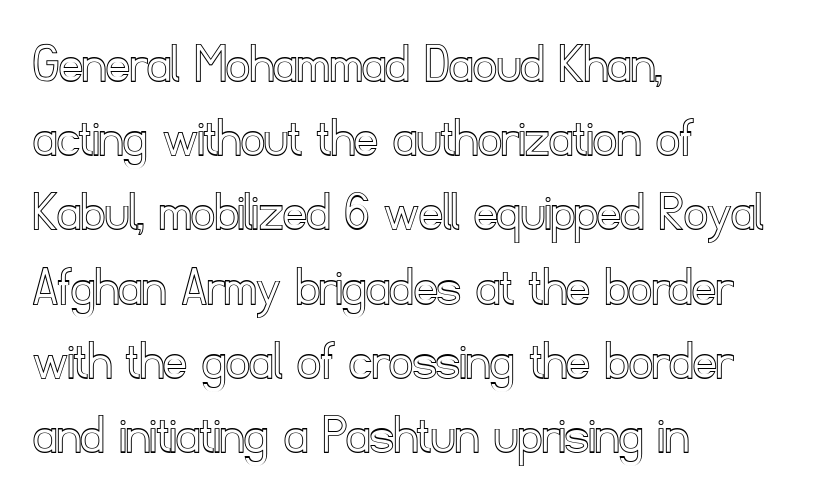
Lines of text with bare space underneath. Letter spacing: default. Reading down the column, the eye jumps a familiar distance to each next line. The font's upright variant was chosen for this text. Leftover space on each line is placed entirely after the last word.
